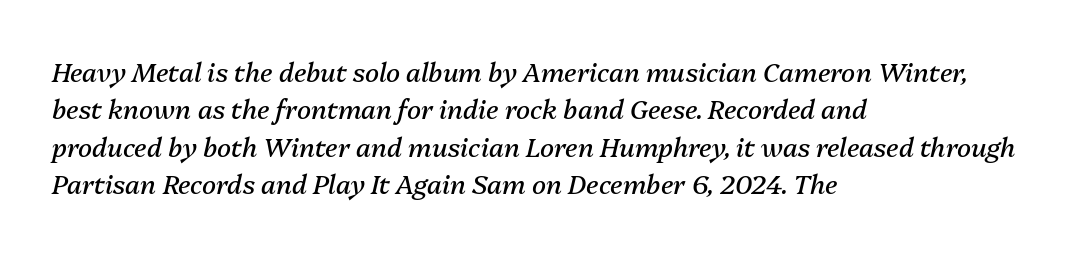
{"italic": "yes", "lean": "right", "slant_degrees": 13, "bold": "no", "underline": "no", "align": "left", "line_spacing": "normal", "line_spacing_ratio": 1.44, "letter_spacing": "normal", "letter_spacing_em": 0.0, "glyph_px": 26}
